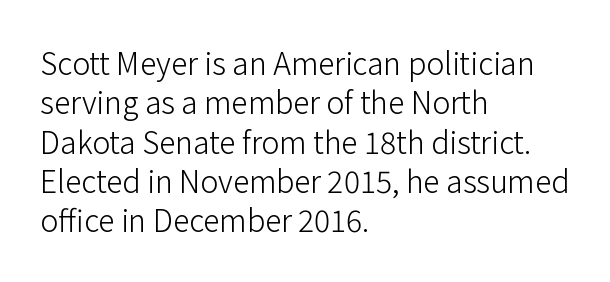
Anything drawn beneath the words? Only blank space. The rendering shows plain stroke endings on the letterforms — a sans-serif design. This rendering uses left alignment, leaving the right contour irregular. These lines were composed using upright roman letters. The letters advance in unequal steps, a hallmark of proportional type.
